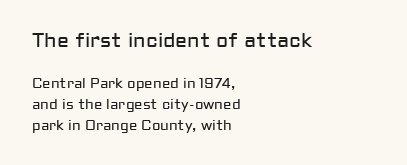
{"italic": "no", "bold": "no", "underline": "no", "align": "left", "line_spacing": "normal", "line_spacing_ratio": 1.47, "letter_spacing": "normal", "letter_spacing_em": 0.0, "larger_block": "first", "size_ratio": 1.43, "glyph_px": 20}
